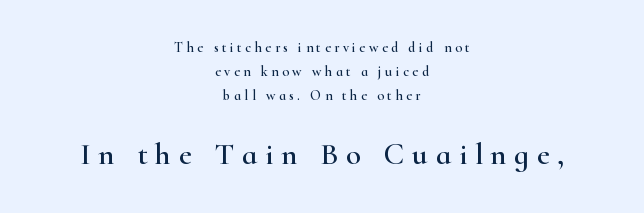
Tracking here is generous; glyphs stand well apart from one another. The text block is weighted toward neither margin, spreading evenly from the middle. This rendering employs a face with finishing strokes, i.e., a serif. Check under the words: just untouched page.
